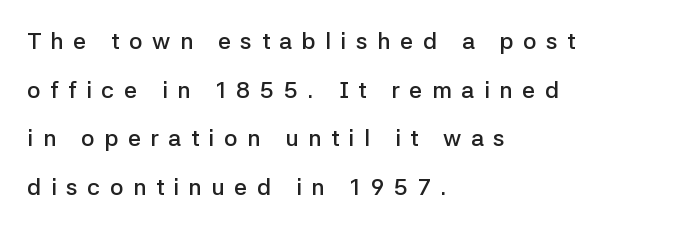
Posture: upright roman. These lines stand farther apart than default settings would place them. The lines in this sample share a left origin and differ only in where they stop. Words appear elongated and porous because spacing is wide. The baseline area is clear.
